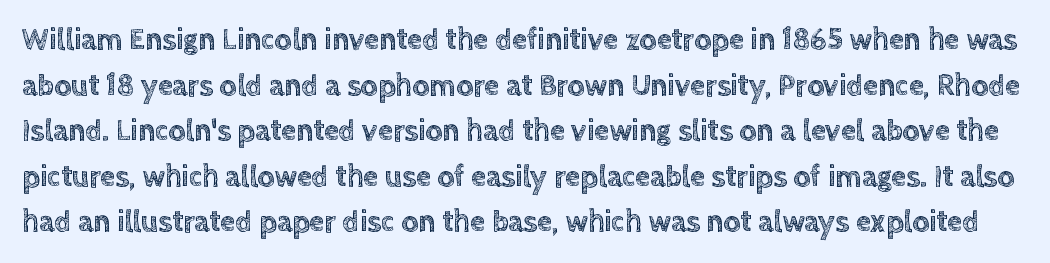
{"italic": "no", "width": "normal", "x_height": "large", "monospaced": "no", "underline": "no", "line_spacing": "normal", "line_spacing_ratio": 1.52, "letter_spacing": "normal", "letter_spacing_em": 0.0, "glyph_px": 30}
